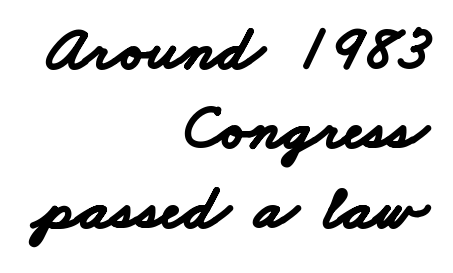
{"serif": "no", "bold": "yes", "weight": "bold", "width": "wide", "stroke_contrast": "low", "x_height": "small", "monospaced": "no", "underline": "no", "align": "right", "line_spacing": "normal", "line_spacing_ratio": 1.26, "letter_spacing": "normal", "letter_spacing_em": 0.0, "glyph_px": 63}
